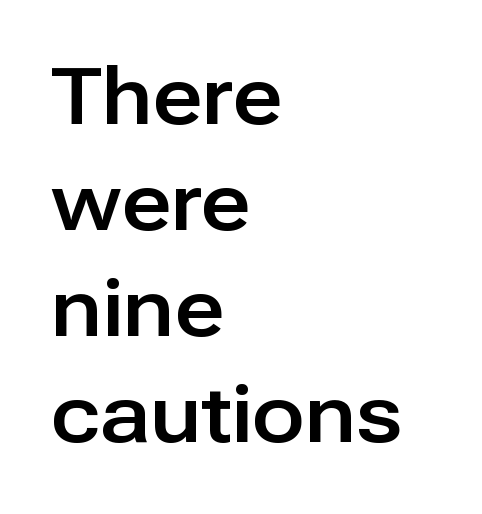
Does the copy run flush right? No — it runs flush left. Spacing verdict: proportional, widths tailored to each character. The foot of each line stays bare and open. Honestly, the letter spacing is just normal — you wouldn't notice it. Does the leading feel generous? No, just average. The typography opts for an upright posture over an oblique one.
